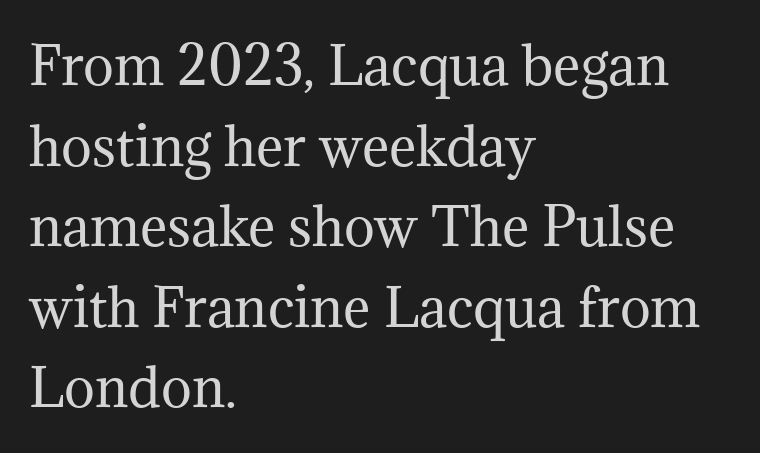
The image shows 52 px regular-weight serif type, upright; set left-aligned, normal line spacing (1.55x), normal letter spacing, not underlined; medium stroke contrast and a medium x-height.
